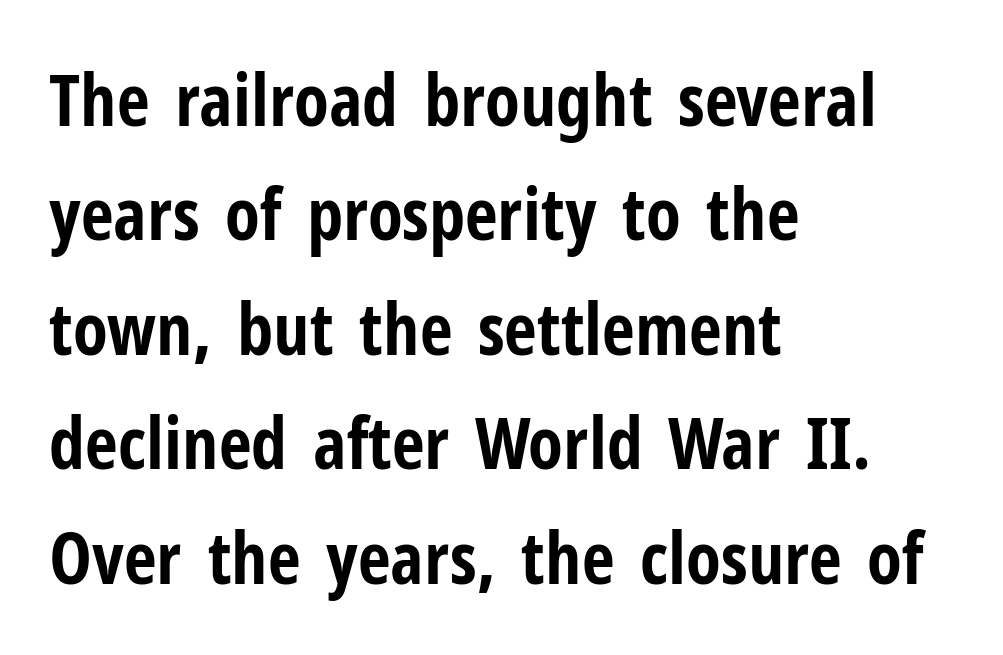
{"serif": "no", "italic": "no", "bold": "yes", "weight": "bold", "width": "condensed", "stroke_contrast": "low", "x_height": "medium", "monospaced": "no", "underline": "no", "align": "left", "line_spacing": "normal", "line_spacing_ratio": 1.59, "letter_spacing": "normal", "letter_spacing_em": 0.0, "glyph_px": 72}
